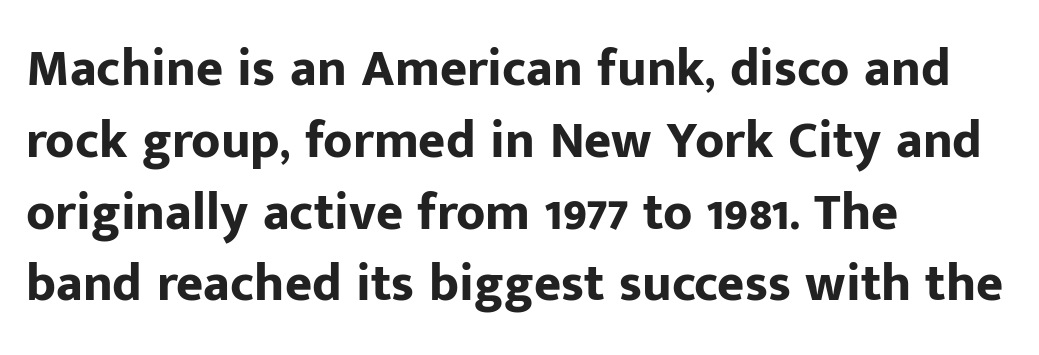
The image shows 52 px bold sans-serif type, upright; set left-aligned, normal line spacing (1.38x), normal letter spacing, not underlined; low stroke contrast and a medium x-height.
